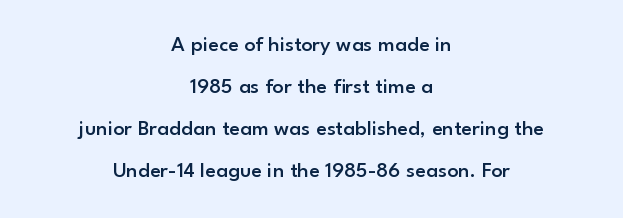
Posture: upright roman. The gaps between neighbouring characters are ordinary and unremarkable. The block of text is sparse from top to bottom, with ample space between rows. Honestly, there is no underline to notice here at all. Is the type bold? Partly — it's a semibold, heavier than regular but not fully bold. This sample is center-justified, so both line endings float freely.
